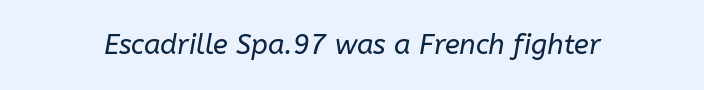
Q: Is the text bold? A: No.
Q: Is the text italic (slanted)? A: Yes, it leans right by about 10 degrees.
Q: Is the text underlined? A: No.
Q: Is the spacing between letters normal or unusually wide? A: Normal.
Q: Width (condensed, normal, or wide)? A: Normal.
Q: Stroke contrast? A: Low.
Q: x-height? A: Medium.
Q: Monospaced? A: No.
